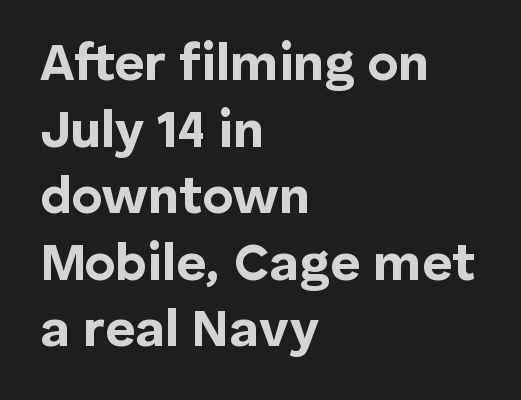
The image shows 52 px bold sans-serif type, upright; set left-aligned, normal line spacing (1.28x), normal letter spacing, not underlined; low stroke contrast and a medium x-height.
